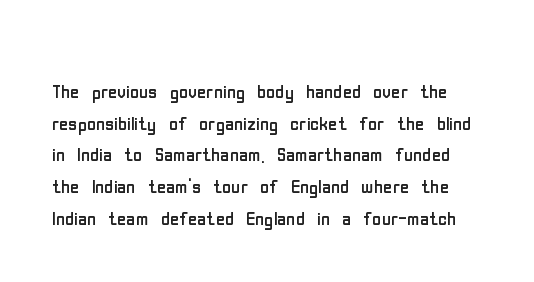
{"italic": "no", "bold": "no", "underline": "no", "line_spacing": "normal", "line_spacing_ratio": 1.27, "letter_spacing": "normal", "letter_spacing_em": 0.0, "glyph_px": 25}
